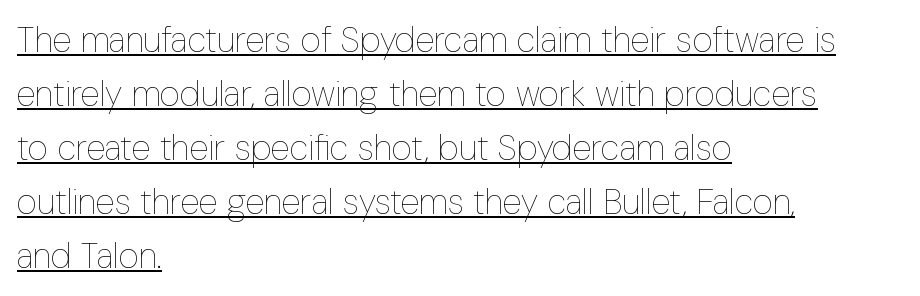
The image shows 35 px thin, condensed type, upright; set left-aligned, normal line spacing (1.54x), normal letter spacing, underlined; low stroke contrast and a medium x-height.
